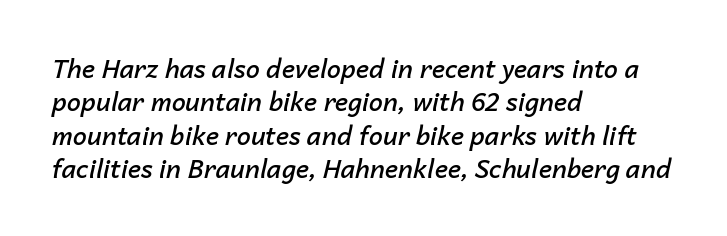
These lines were composed using italics. Has an underline been added? It has not. Horizontal bands of white between lines are of average thickness. Notice the strokes are somewhat thickened but not fully heavy: this is a semibold.
